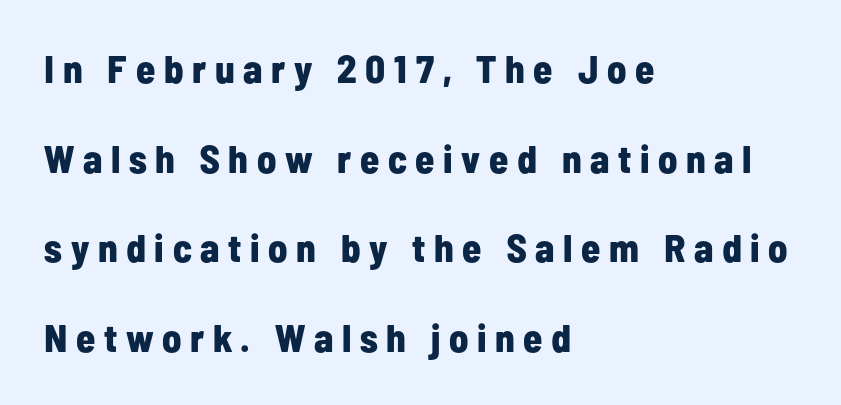
The characters look thick and weighty, a clear bold. The typography opts for an upright posture over an oblique one. Each word looks stretched out because of the extra space between its letters. The type family on display is of the sans-serif kind.
